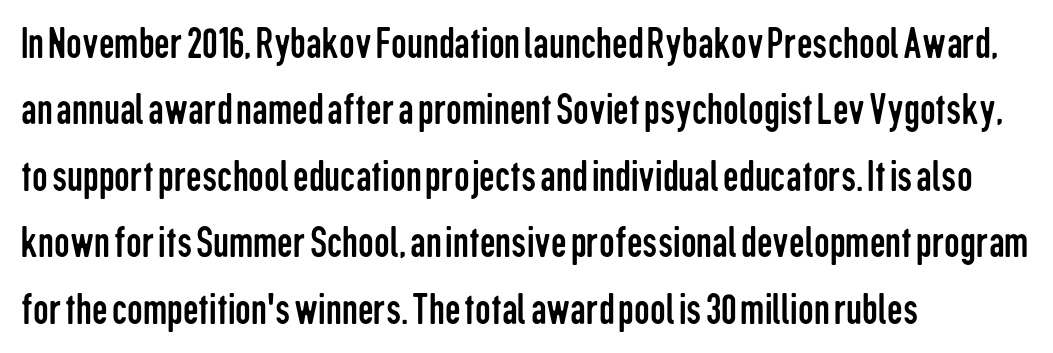
{"serif": "no", "italic": "no", "bold": "no", "weight": "regular", "width": "condensed", "stroke_contrast": "low", "x_height": "medium", "monospaced": "no", "underline": "no", "align": "left", "line_spacing": "normal", "line_spacing_ratio": 1.51, "letter_spacing": "normal", "letter_spacing_em": 0.0, "glyph_px": 44}
